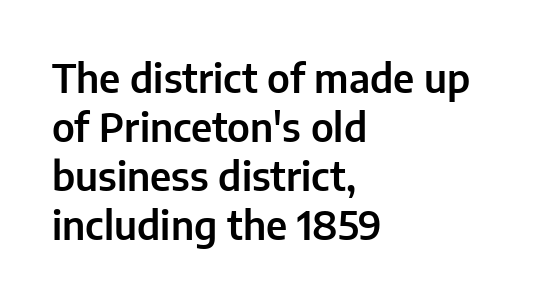
{"serif": "no", "italic": "no", "width": "normal", "stroke_contrast": "low", "x_height": "medium", "monospaced": "no", "underline": "no", "align": "left", "line_spacing": "normal", "line_spacing_ratio": 1.26, "letter_spacing": "normal", "letter_spacing_em": 0.0, "glyph_px": 39}
